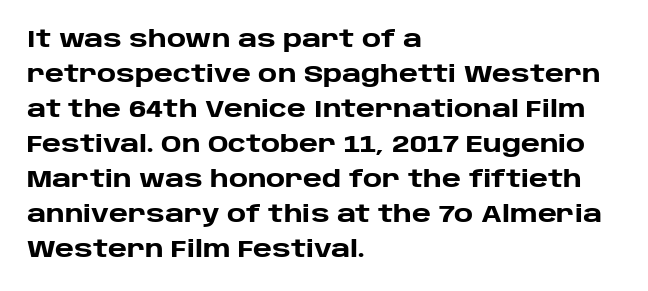
The image shows 24 px bold type, upright; set left-aligned, normal line spacing (1.46x), normal letter spacing, not underlined.
